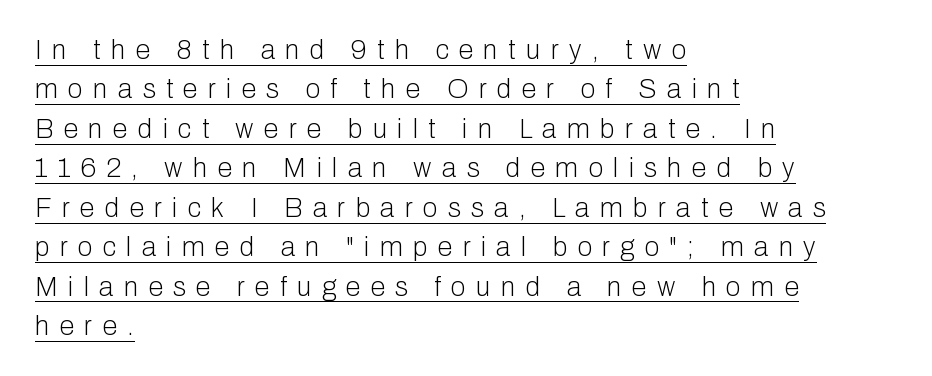
The image shows 27 px text type, upright; set left-aligned, normal line spacing (1.46x), unusually wide letter spacing (+0.38 em), underlined.
